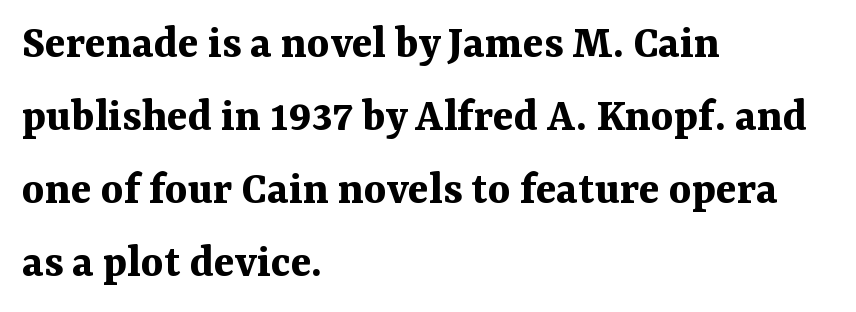
Q: Is the text bold? A: Yes.
Q: Is the text italic (slanted)? A: No, it is upright.
Q: Is the typeface a serif or a sans-serif typeface? A: Serif.
Q: Is the text underlined? A: No.
Q: How is the paragraph aligned? A: Left-aligned.
Q: Is the spacing between letters normal or unusually wide? A: Normal.
Q: Is the spacing between lines tight, normal or loose? A: Normal.
Q: Width (condensed, normal, or wide)? A: Normal.
Q: Stroke contrast? A: Medium.
Q: x-height? A: Medium.
Q: Monospaced? A: No.
